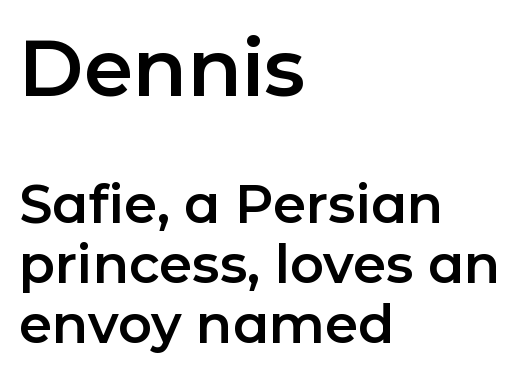
Q: Is the text italic (slanted)? A: No, it is upright.
Q: Is the typeface a serif or a sans-serif typeface? A: Sans-serif.
Q: Is the text underlined? A: No.
Q: How is the paragraph aligned? A: Left-aligned.
Q: Is the spacing between letters normal or unusually wide? A: Normal.
Q: Is the spacing between lines tight, normal or loose? A: Tight.
Q: Which block of text is set in a larger size, the first (top) or the second (bottom)? A: The first (top) one.
Q: Width (condensed, normal, or wide)? A: Normal.
Q: Stroke contrast? A: Low.
Q: x-height? A: Medium.
Q: Monospaced? A: No.
